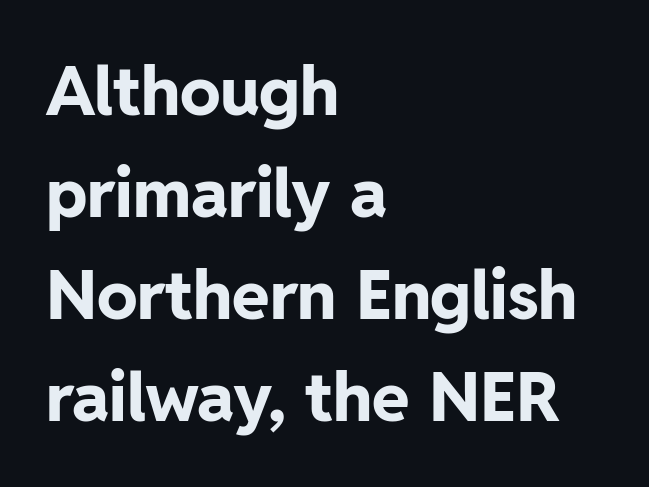
Interline gaps are of average width in this sample. The setting favours the left margin, as ordinary paragraphs usually do. Posture: straight, roman, zero tilt. Are there feet on the stems? There aren't — it's a sans.
